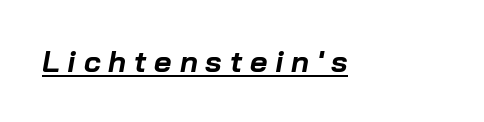
The image shows 30 px bold type, italic (leaning right); set unusually wide letter spacing (+0.26 em), underlined; low stroke contrast and a medium x-height.
